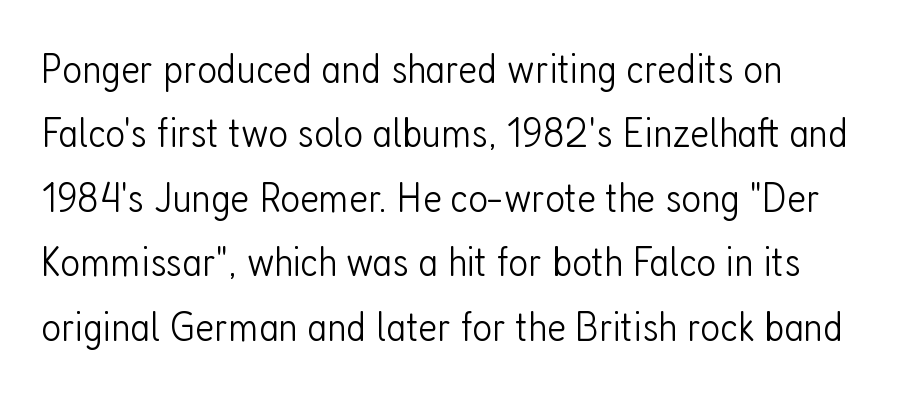
The image shows 43 px light, condensed sans-serif type, upright; set left-aligned, normal line spacing (1.5x), normal letter spacing, not underlined; low stroke contrast and a medium x-height.
